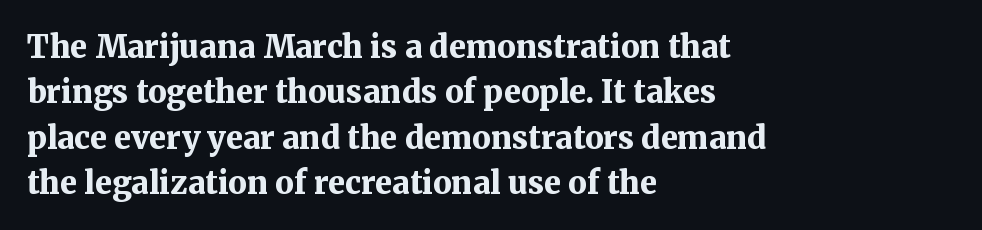
The image shows 31 px bold serif type, upright; set left-aligned, normal line spacing (1.46x), normal letter spacing, not underlined; medium stroke contrast and a medium x-height.
